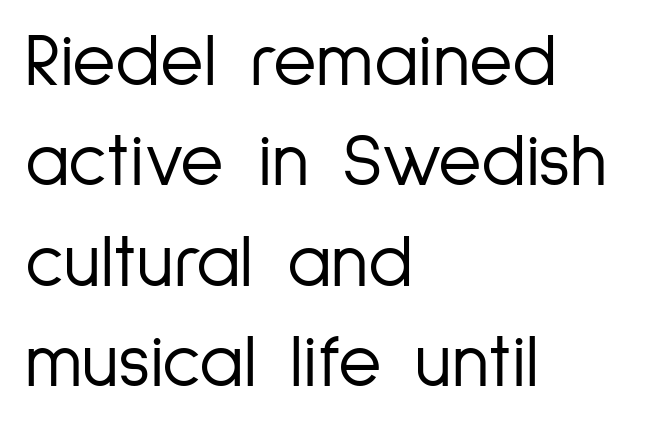
{"serif": "no", "italic": "no", "bold": "no", "weight": "light", "width": "condensed", "stroke_contrast": "low", "x_height": "medium", "monospaced": "no", "underline": "no", "align": "left", "line_spacing": "normal", "line_spacing_ratio": 1.34, "letter_spacing": "normal", "letter_spacing_em": 0.0, "glyph_px": 75}
